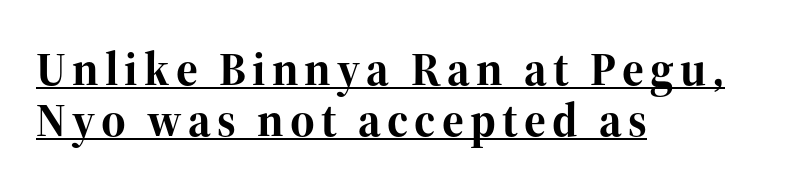
Q: Is the text bold? A: Yes.
Q: Is the text italic (slanted)? A: No, it is upright.
Q: Is the typeface a serif or a sans-serif typeface? A: Serif.
Q: Is the text underlined? A: Yes.
Q: How is the paragraph aligned? A: Left-aligned.
Q: Is the spacing between lines tight, normal or loose? A: Tight.
Q: Width (condensed, normal, or wide)? A: Normal.
Q: Stroke contrast? A: High.
Q: x-height? A: Medium.
Q: Monospaced? A: No.
